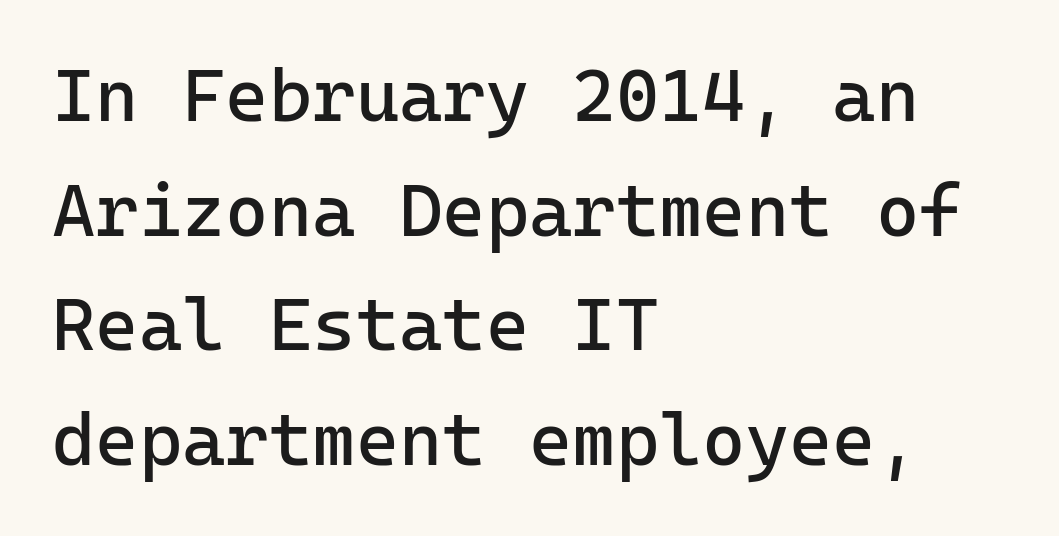
Q: Is the text bold? A: No.
Q: Is the text italic (slanted)? A: No, it is upright.
Q: Is the typeface a serif or a sans-serif typeface? A: Sans-serif.
Q: Is the text underlined? A: No.
Q: How is the paragraph aligned? A: Left-aligned.
Q: Is the spacing between letters normal or unusually wide? A: Normal.
Q: Is the spacing between lines tight, normal or loose? A: Normal.
Q: Width (condensed, normal, or wide)? A: Normal.
Q: Stroke contrast? A: Low.
Q: x-height? A: Medium.
Q: Monospaced? A: Yes.
